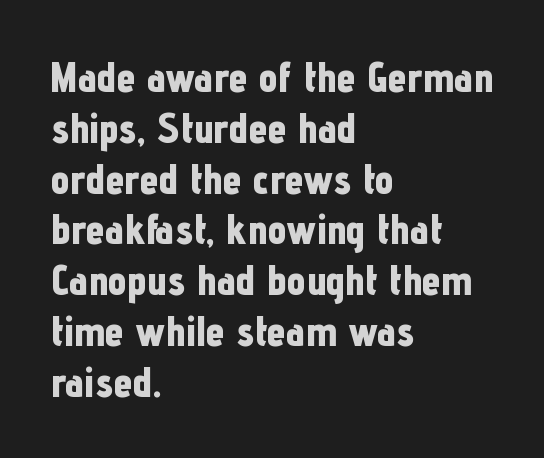
Q: Is the text bold? A: Yes.
Q: Is the text italic (slanted)? A: No, it is upright.
Q: Is the typeface a serif or a sans-serif typeface? A: Sans-serif.
Q: Is the text underlined? A: No.
Q: How is the paragraph aligned? A: Left-aligned.
Q: Is the spacing between letters normal or unusually wide? A: Normal.
Q: Width (condensed, normal, or wide)? A: Condensed.
Q: Stroke contrast? A: Low.
Q: x-height? A: Medium.
Q: Monospaced? A: No.
